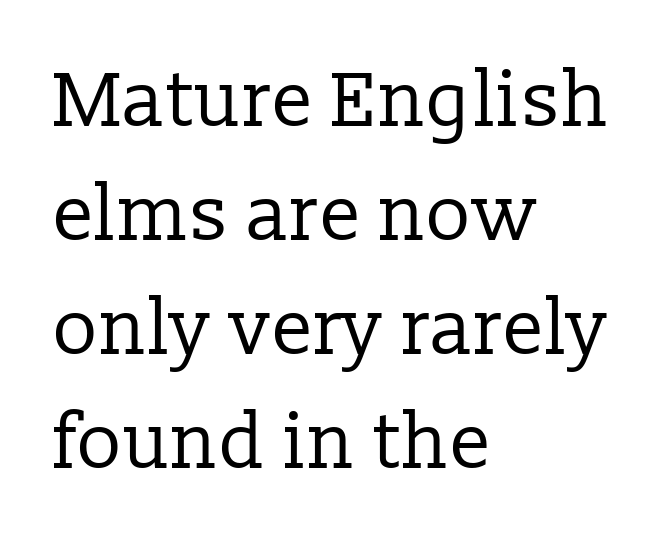
Q: Is the text bold? A: No.
Q: Is the text italic (slanted)? A: No, it is upright.
Q: Is the typeface a serif or a sans-serif typeface? A: Serif.
Q: Is the text underlined? A: No.
Q: How is the paragraph aligned? A: Left-aligned.
Q: Is the spacing between letters normal or unusually wide? A: Normal.
Q: Is the spacing between lines tight, normal or loose? A: Normal.
Q: Width (condensed, normal, or wide)? A: Normal.
Q: Stroke contrast? A: Low.
Q: x-height? A: Medium.
Q: Monospaced? A: No.
